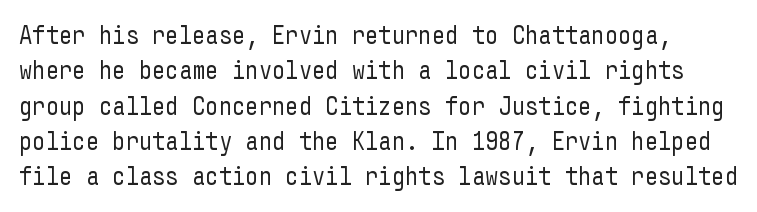
Q: Is the text bold? A: No.
Q: Is the text italic (slanted)? A: No, it is upright.
Q: Is the text underlined? A: No.
Q: Is the spacing between letters normal or unusually wide? A: Normal.
Q: Is the spacing between lines tight, normal or loose? A: Normal.
